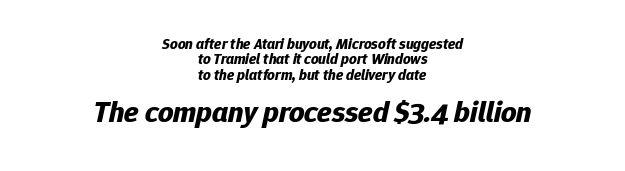
{"italic": "yes", "lean": "right", "slant_degrees": 12, "bold": "yes", "weight": "bold", "width": "normal", "stroke_contrast": "low", "x_height": "medium", "monospaced": "no", "underline": "no", "align": "center", "line_spacing": "tight", "line_spacing_ratio": 1.03, "letter_spacing": "normal", "letter_spacing_em": 0.0, "larger_block": "second", "size_ratio": 2.0, "glyph_px": 30}
